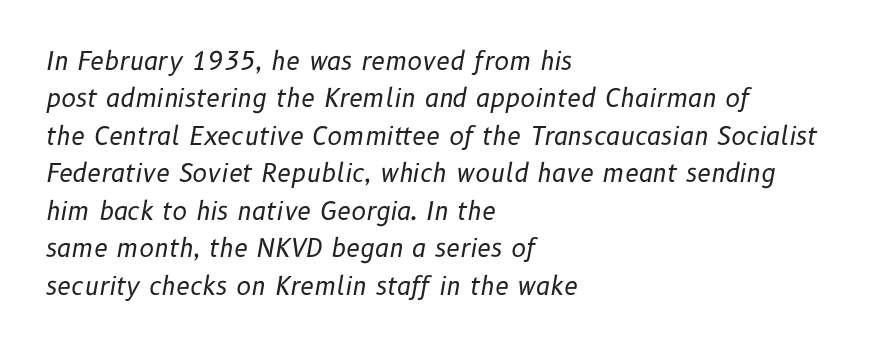
Each stroke keeps to a modest, everyday thickness or less. Casual observation: everything's shoved over to the left. Yep, that's italic — everything's leaning. The space beneath each line is pristine and unruled.
